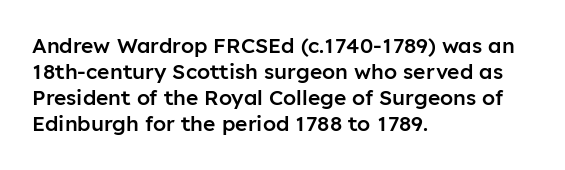
The image shows 21 px text type, upright; set left-aligned, line spacing 1.24x, normal letter spacing, not underlined.
